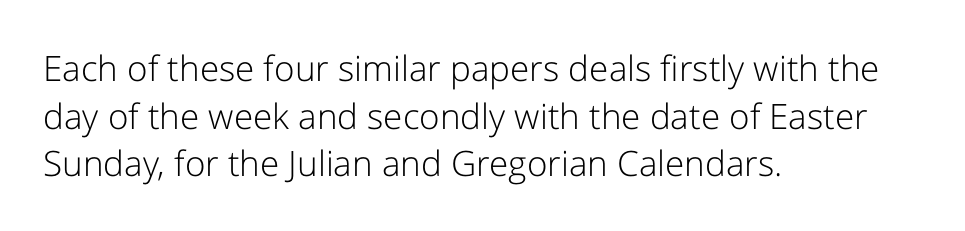
Q: Is the text bold? A: No.
Q: Is the text italic (slanted)? A: No, it is upright.
Q: Is the typeface a serif or a sans-serif typeface? A: Sans-serif.
Q: Is the text underlined? A: No.
Q: How is the paragraph aligned? A: Left-aligned.
Q: Is the spacing between letters normal or unusually wide? A: Normal.
Q: Is the spacing between lines tight, normal or loose? A: Normal.
Q: Width (condensed, normal, or wide)? A: Normal.
Q: Stroke contrast? A: Low.
Q: x-height? A: Medium.
Q: Monospaced? A: No.
